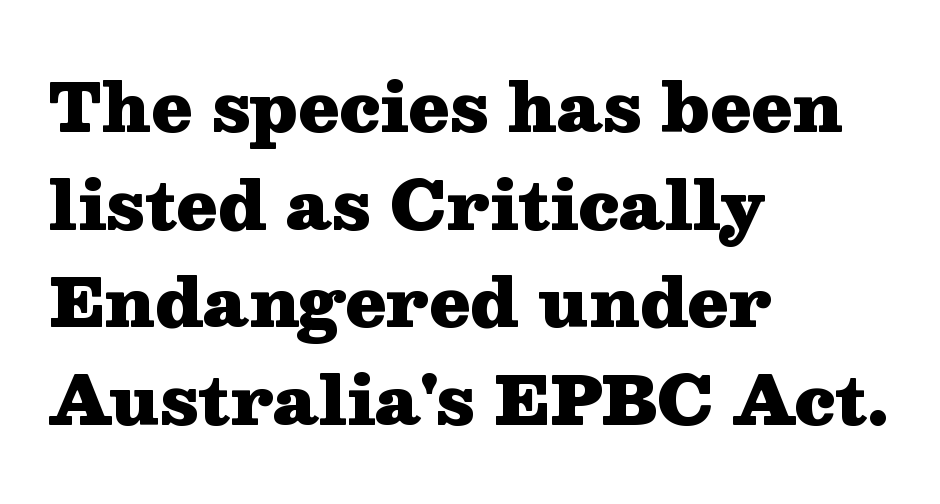
{"serif": "yes", "italic": "no", "bold": "yes", "weight": "heavy", "width": "wide", "stroke_contrast": "medium", "x_height": "medium", "monospaced": "no", "underline": "no", "align": "left", "line_spacing": "normal", "line_spacing_ratio": 1.48, "letter_spacing": "normal", "letter_spacing_em": 0.0, "glyph_px": 66}
